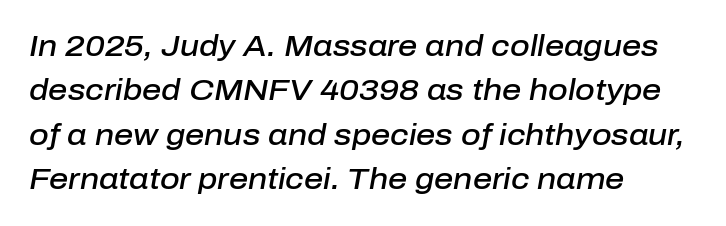
Q: Is the text bold? A: Semi-bold.
Q: Is the text italic (slanted)? A: Yes, it leans right by about 10 degrees.
Q: Is the text underlined? A: No.
Q: How is the paragraph aligned? A: Left-aligned.
Q: Is the spacing between letters normal or unusually wide? A: Normal.
Q: Is the spacing between lines tight, normal or loose? A: Normal.
Q: Width (condensed, normal, or wide)? A: Normal.
Q: Stroke contrast? A: Low.
Q: x-height? A: Medium.
Q: Monospaced? A: No.
